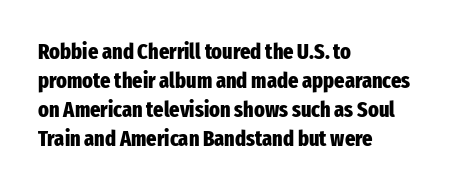
Q: Is the text bold? A: Yes.
Q: Is the text italic (slanted)? A: No, it is upright.
Q: Is the text underlined? A: No.
Q: How is the paragraph aligned? A: Left-aligned.
Q: Is the spacing between letters normal or unusually wide? A: Normal.
Q: Is the spacing between lines tight, normal or loose? A: Normal.
